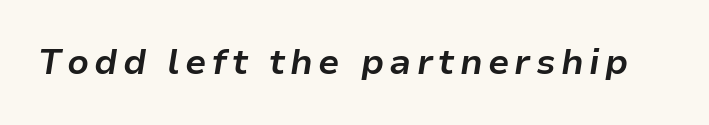
Q: Is the text bold? A: Yes.
Q: Is the text italic (slanted)? A: Yes, it leans right by about 9 degrees.
Q: Is the text underlined? A: No.
Q: Width (condensed, normal, or wide)? A: Normal.
Q: Stroke contrast? A: Low.
Q: x-height? A: Medium.
Q: Monospaced? A: No.
